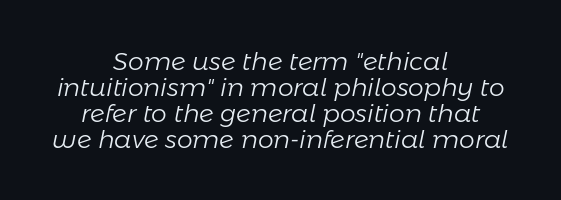
{"italic": "yes", "lean": "right", "slant_degrees": 11, "bold": "no", "underline": "no", "align": "center", "line_spacing": "tight", "line_spacing_ratio": 1.04, "letter_spacing": "normal", "letter_spacing_em": 0.0, "glyph_px": 25}
